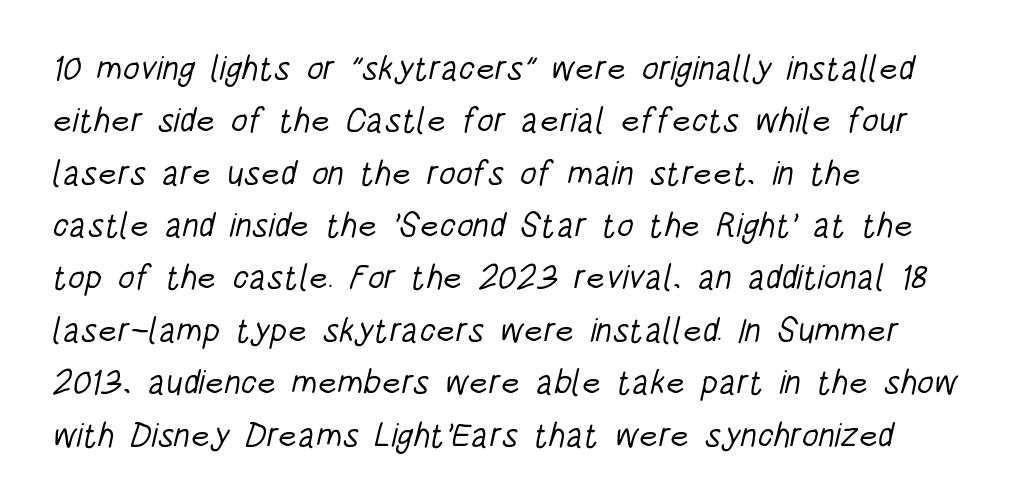
{"serif": "no", "bold": "no", "weight": "light", "width": "condensed", "stroke_contrast": "low", "x_height": "large", "monospaced": "no", "underline": "no", "align": "left", "line_spacing": "normal", "line_spacing_ratio": 1.54, "letter_spacing": "normal", "letter_spacing_em": 0.0, "glyph_px": 34}
